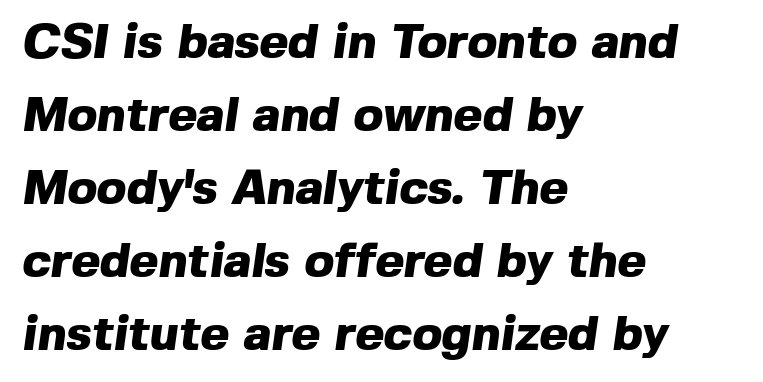
The image shows 49 px heavy sans-serif type; set left-aligned, normal line spacing (1.49x), normal letter spacing, not underlined; a medium x-height.
